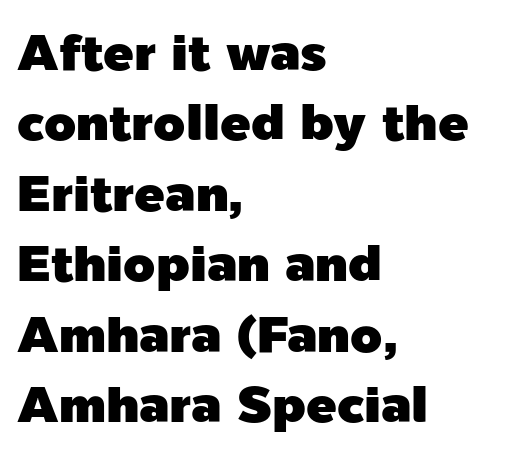
{"serif": "no", "italic": "no", "width": "normal", "x_height": "medium", "monospaced": "no", "underline": "no", "align": "left", "line_spacing": "normal", "line_spacing_ratio": 1.38, "letter_spacing": "normal", "letter_spacing_em": 0.0, "glyph_px": 51}
